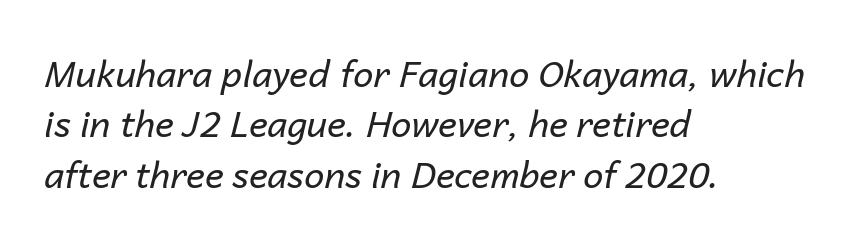
Q: Is the text bold? A: No.
Q: Is the text italic (slanted)? A: Yes, it leans right by about 14 degrees.
Q: Is the text underlined? A: No.
Q: How is the paragraph aligned? A: Left-aligned.
Q: Is the spacing between letters normal or unusually wide? A: Normal.
Q: Is the spacing between lines tight, normal or loose? A: Normal.
Q: Width (condensed, normal, or wide)? A: Normal.
Q: Stroke contrast? A: Low.
Q: x-height? A: Medium.
Q: Monospaced? A: No.
